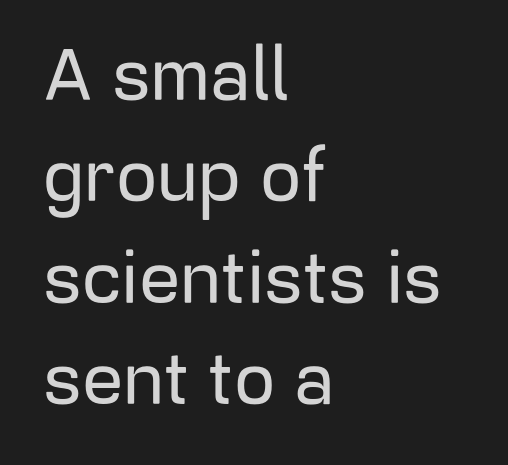
Q: Is the text italic (slanted)? A: No, it is upright.
Q: Is the typeface a serif or a sans-serif typeface? A: Sans-serif.
Q: Is the text underlined? A: No.
Q: How is the paragraph aligned? A: Left-aligned.
Q: Is the spacing between letters normal or unusually wide? A: Normal.
Q: Is the spacing between lines tight, normal or loose? A: Normal.
Q: Width (condensed, normal, or wide)? A: Normal.
Q: Stroke contrast? A: Low.
Q: x-height? A: Medium.
Q: Monospaced? A: No.
